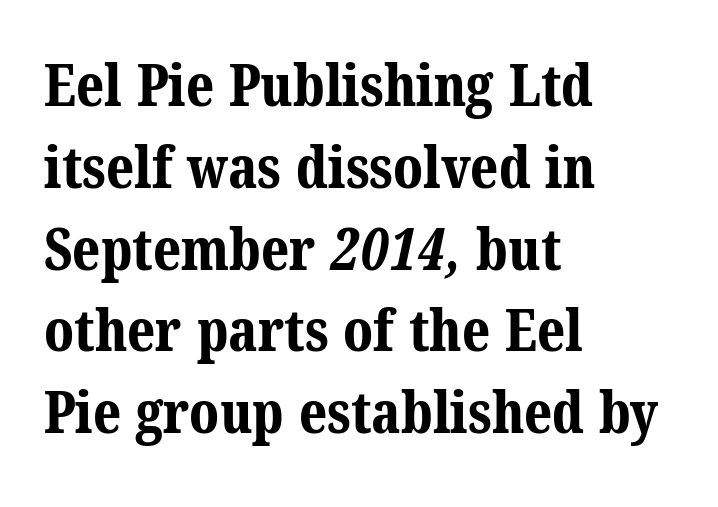
Caption: multi-line text, flush left, ragged right. Does the weight exceed regular? Yes, all the way to bold. Summary of vertical rhythm: regular, with standard interline spacing. Honestly, the letter spacing is just normal — you wouldn't notice it. The passage shown is typeset with a serif family.
